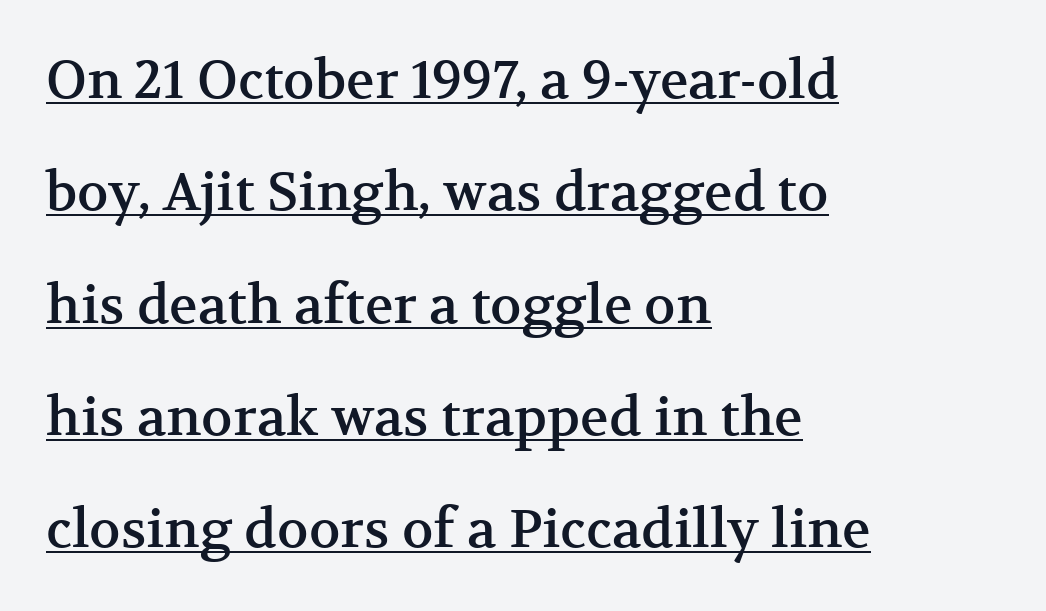
{"serif": "yes", "italic": "no", "width": "normal", "stroke_contrast": "medium", "x_height": "medium", "monospaced": "no", "underline": "yes", "align": "left", "line_spacing": "loose", "line_spacing_ratio": 2.12, "letter_spacing": "normal", "letter_spacing_em": 0.0, "glyph_px": 53}
